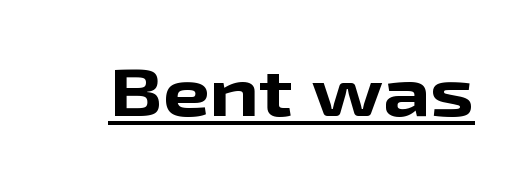
The image shows 67 px bold, wide sans-serif type, upright; set normal letter spacing, underlined; low stroke contrast and a medium x-height.
